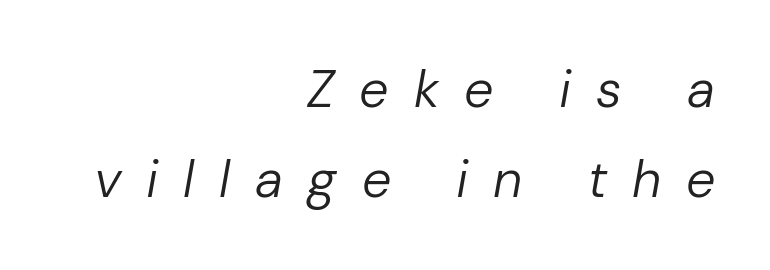
Q: Is the text bold? A: No.
Q: Is the text italic (slanted)? A: Yes, it leans right by about 10 degrees.
Q: Is the text underlined? A: No.
Q: How is the paragraph aligned? A: Right-aligned.
Q: Is the spacing between letters normal or unusually wide? A: Unusually wide.
Q: Width (condensed, normal, or wide)? A: Normal.
Q: Stroke contrast? A: Low.
Q: x-height? A: Medium.
Q: Monospaced? A: No.
